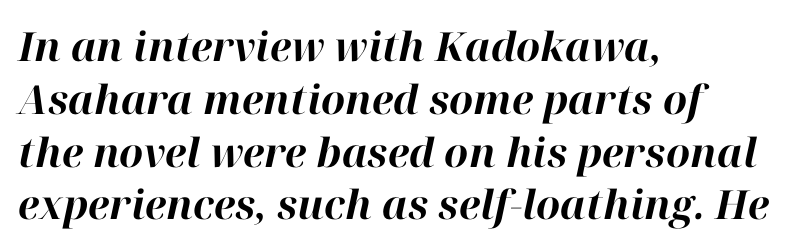
{"italic": "yes", "lean": "right", "slant_degrees": 12, "bold": "yes", "weight": "bold", "width": "normal", "stroke_contrast": "high", "x_height": "medium", "monospaced": "no", "underline": "no", "align": "left", "line_spacing": "normal", "line_spacing_ratio": 1.32, "letter_spacing": "normal", "letter_spacing_em": 0.0, "glyph_px": 40}
